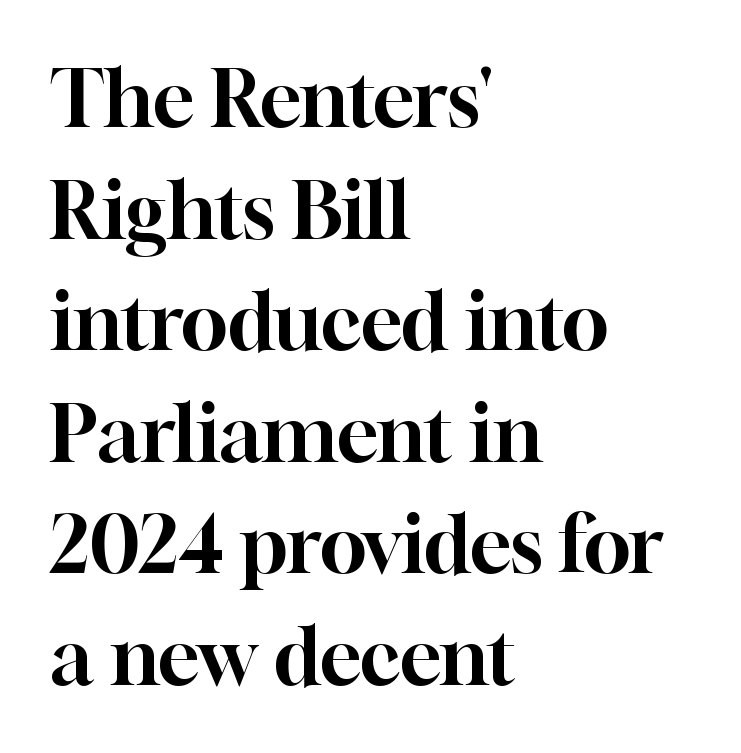
The image shows 78 px serif type, upright; set left-aligned, normal line spacing (1.43x), normal letter spacing, not underlined; high stroke contrast and a medium x-height.
